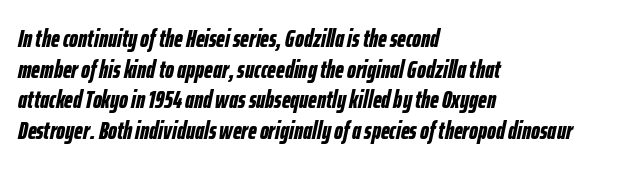
{"italic": "yes", "lean": "right", "slant_degrees": 12, "bold": "yes", "underline": "no", "align": "left", "line_spacing_ratio": 1.23, "letter_spacing": "normal", "letter_spacing_em": 0.0, "glyph_px": 25}
